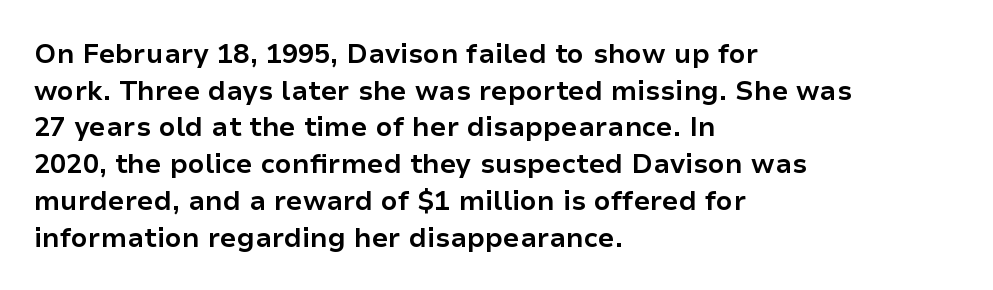
Q: Is the text bold? A: Yes.
Q: Is the text italic (slanted)? A: No, it is upright.
Q: Is the text underlined? A: No.
Q: How is the paragraph aligned? A: Left-aligned.
Q: Is the spacing between letters normal or unusually wide? A: Normal.
Q: Is the spacing between lines tight, normal or loose? A: Normal.
